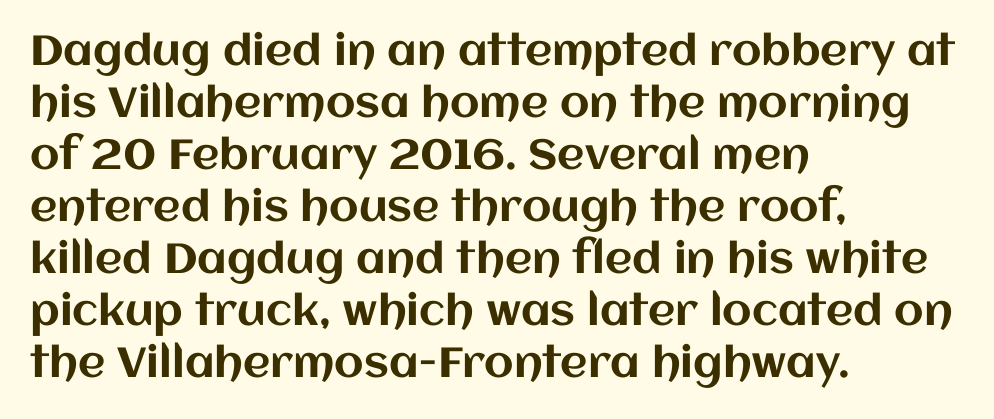
Posture: upright roman. This rendering leaves character spacing at its baseline value. Descenders are the only things crossing below the line. Proportional: the letters do not fall into vertical columns. Horizontally, the lines are justified to the leading edge only.
